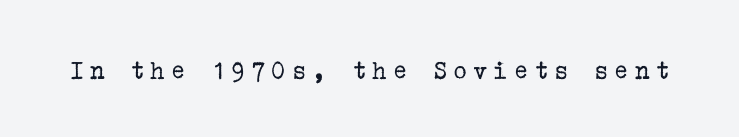
{"italic": "no", "bold": "no", "underline": "no", "letter_spacing": "wide", "letter_spacing_em": 0.21, "glyph_px": 27}
